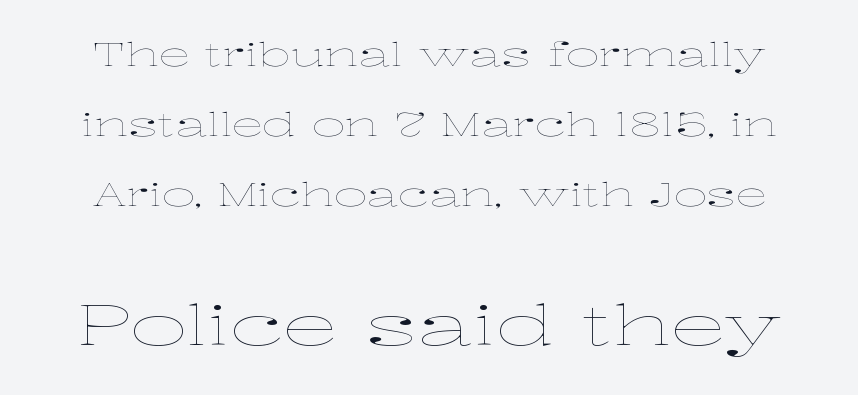
The image shows 56 px thin, wide type, upright; set loose line spacing (2.18x), normal letter spacing, not underlined; the second (bottom) block is 1.75x larger; low stroke contrast and a medium x-height.
